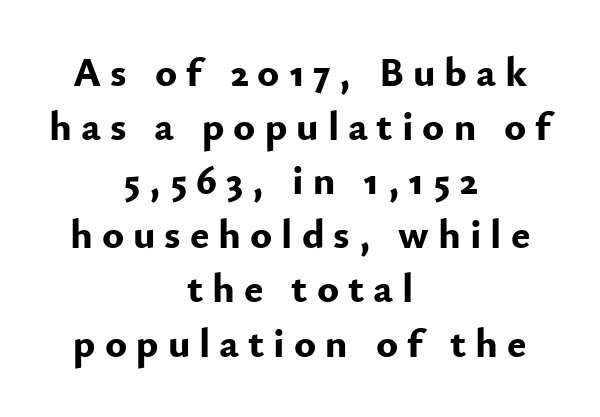
{"serif": "no", "italic": "no", "bold": "yes", "weight": "bold", "width": "normal", "stroke_contrast": "low", "x_height": "small", "monospaced": "no", "underline": "no", "align": "center", "line_spacing": "normal", "line_spacing_ratio": 1.32, "letter_spacing": "wide", "letter_spacing_em": 0.22, "glyph_px": 41}
